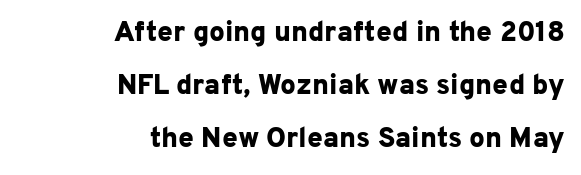
The type sits square on the baseline with zero lean. Whoever set this chose breathing room over compactness in the vertical rhythm. Type style note: lacks serifs. Spacing between characters is what you'd get straight out of the box. Here the designer chose a conventional face with non-uniform glyph widths.
